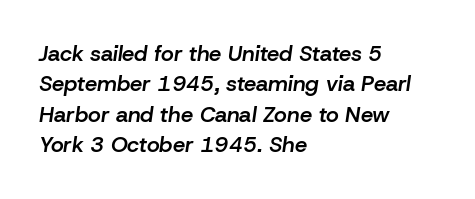
Q: Is the text bold? A: Semi-bold.
Q: Is the text italic (slanted)? A: Yes, it leans right by about 8 degrees.
Q: Is the text underlined? A: No.
Q: How is the paragraph aligned? A: Left-aligned.
Q: Is the spacing between letters normal or unusually wide? A: Normal.
Q: Is the spacing between lines tight, normal or loose? A: Normal.
